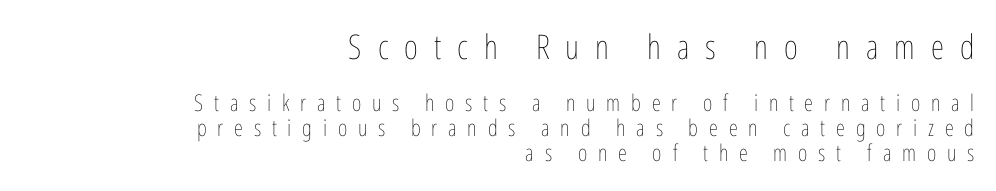
The horizontal fit of the characters is loose and conspicuously gappy. Rows of type sit shoulder to shoulder in the vertical direction. Horizontal alignment here is rightward, an uncommon choice for prose. Think standard paragraph weight, or any step lighter than that. Is this a fixed-width face? No — the glyphs have proportional, varying widths. A typesetter would mark this as roman, not italic.
